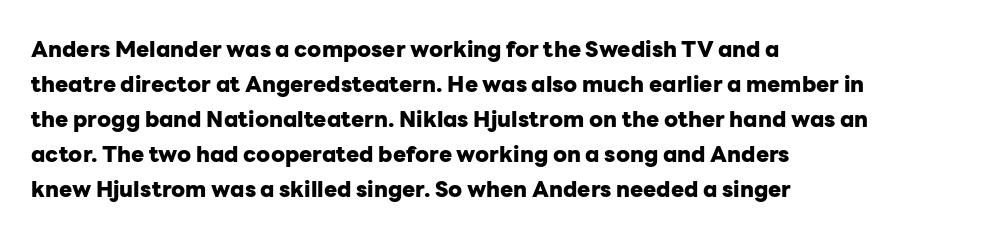
The image shows 22 px bold type, upright; set left-aligned, normal line spacing (1.59x), normal letter spacing, not underlined.
